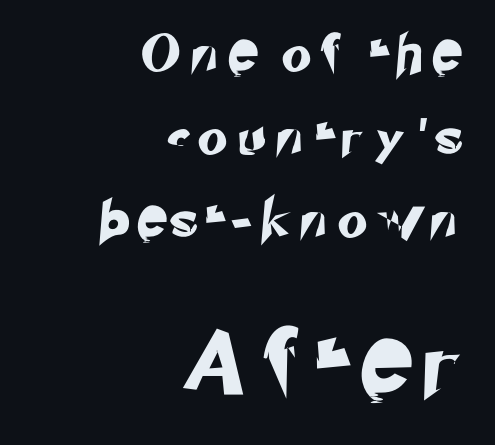
{"serif": "no", "width": "normal", "stroke_contrast": "low", "x_height": "small", "monospaced": "no", "underline": "no", "align": "right", "line_spacing": "loose", "line_spacing_ratio": 2.24, "letter_spacing": "wide", "letter_spacing_em": 0.36, "larger_block": "second", "size_ratio": 1.73, "glyph_px": 64}
